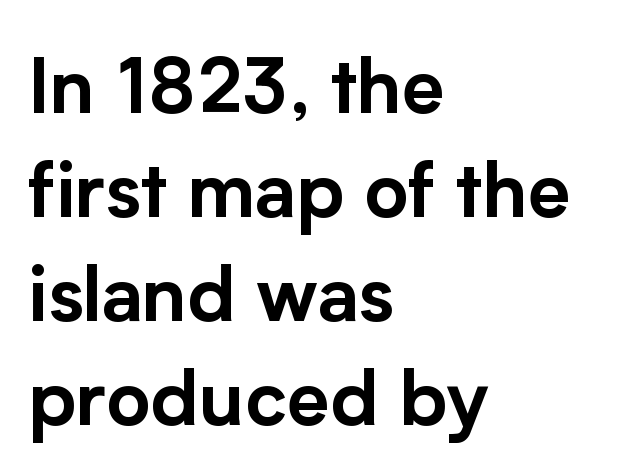
The image shows 76 px sans-serif type, upright; set left-aligned, normal line spacing (1.37x), normal letter spacing, not underlined; low stroke contrast and a medium x-height.
